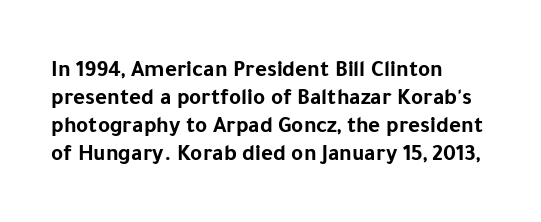
Q: Is the text bold? A: Yes.
Q: Is the text italic (slanted)? A: No, it is upright.
Q: Is the text underlined? A: No.
Q: How is the paragraph aligned? A: Left-aligned.
Q: Is the spacing between letters normal or unusually wide? A: Normal.
